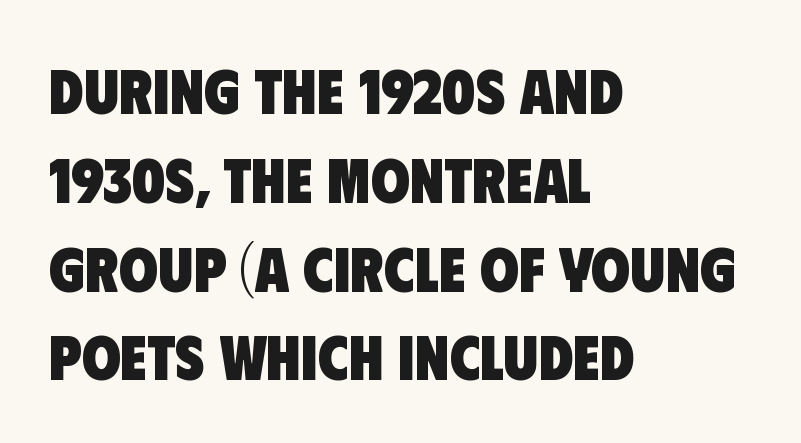
These lines are set flush left with a ragged right edge. Honestly, the letter spacing is just normal — you wouldn't notice it. Proportional: the letters do not fall into vertical columns. A dark, heavy texture on the line: the type is bold.
